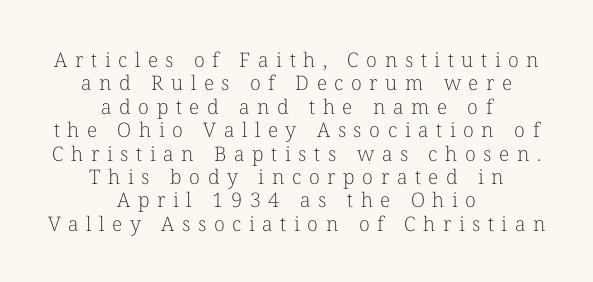
Q: Is the text bold? A: No.
Q: Is the text italic (slanted)? A: No, it is upright.
Q: Is the text underlined? A: No.
Q: How is the paragraph aligned? A: Centered.
Q: Is the spacing between letters normal or unusually wide? A: Unusually wide.
